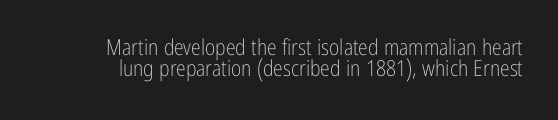
The image shows 22 px text type, upright; set tight line spacing (0.95x), normal letter spacing, not underlined.
